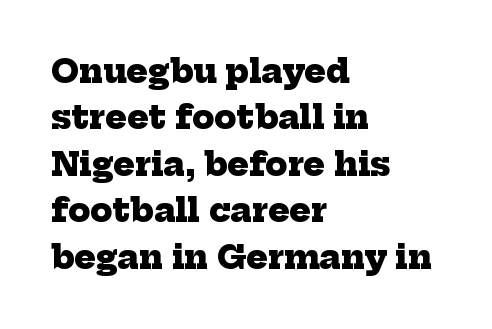
Q: Is the text bold? A: Yes.
Q: Is the typeface a serif or a sans-serif typeface? A: Serif.
Q: Is the text underlined? A: No.
Q: How is the paragraph aligned? A: Left-aligned.
Q: Is the spacing between letters normal or unusually wide? A: Normal.
Q: Is the spacing between lines tight, normal or loose? A: Normal.
Q: Width (condensed, normal, or wide)? A: Normal.
Q: Stroke contrast? A: Low.
Q: x-height? A: Medium.
Q: Monospaced? A: No.
